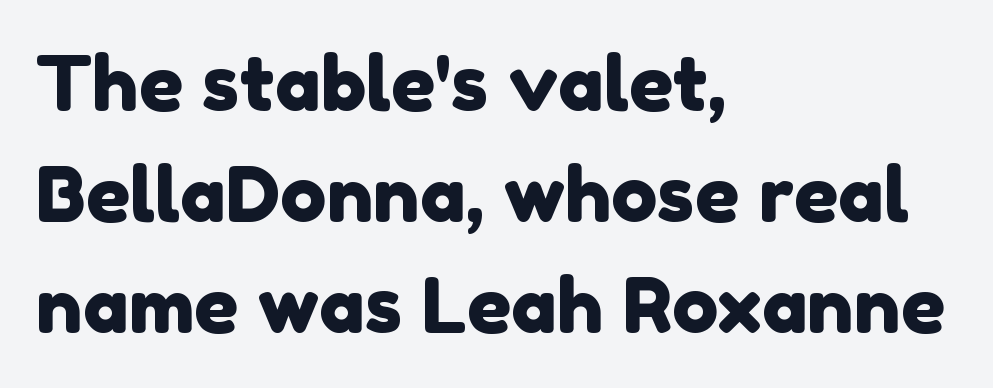
Note: no serifs on the glyphs. Regarding leading, the lines here are spaced in the standard way. A student would call this left alignment; a typographer would say flush left, rag right. The words here are not underlined. Glyph-to-glyph distance matches everyday printed text. The rendering uses natural spacing where letterforms have individual widths.
